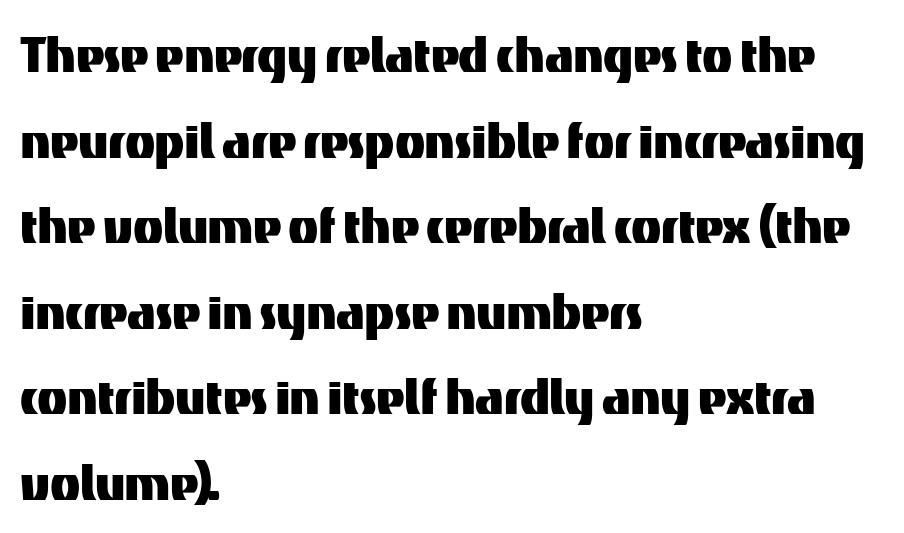
{"serif": "no", "italic": "no", "width": "normal", "stroke_contrast": "medium", "x_height": "medium", "monospaced": "no", "underline": "no", "align": "left", "line_spacing": "normal", "line_spacing_ratio": 1.38, "letter_spacing": "normal", "letter_spacing_em": 0.0, "glyph_px": 62}
